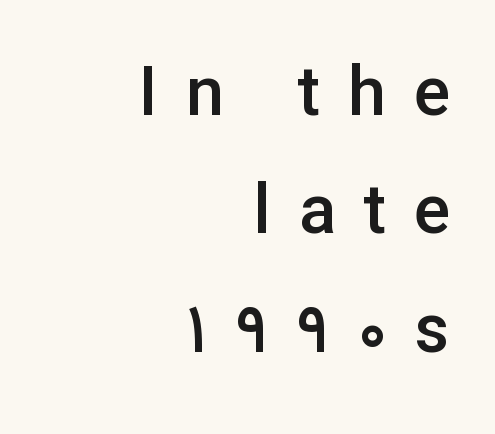
{"serif": "no", "italic": "no", "bold": "semi", "weight": "semibold", "width": "normal", "stroke_contrast": "low", "x_height": "medium", "monospaced": "no", "underline": "no", "align": "right", "line_spacing_ratio": 1.74, "letter_spacing": "wide", "letter_spacing_em": 0.41, "glyph_px": 68}
